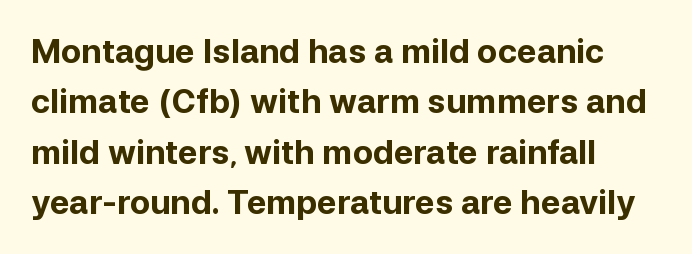
The image shows 33 px bold sans-serif type, upright; set left-aligned, normal line spacing (1.53x), normal letter spacing, not underlined; low stroke contrast and a medium x-height.
